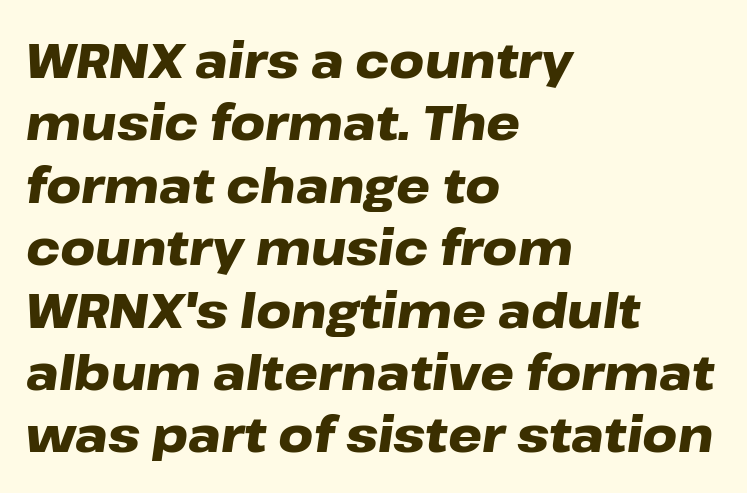
Q: Is the text bold? A: Yes.
Q: Is the text italic (slanted)? A: Yes, it leans right by about 8 degrees.
Q: Is the text underlined? A: No.
Q: How is the paragraph aligned? A: Left-aligned.
Q: Is the spacing between letters normal or unusually wide? A: Normal.
Q: Is the spacing between lines tight, normal or loose? A: Normal.
Q: Width (condensed, normal, or wide)? A: Wide.
Q: Stroke contrast? A: Low.
Q: x-height? A: Medium.
Q: Monospaced? A: No.
